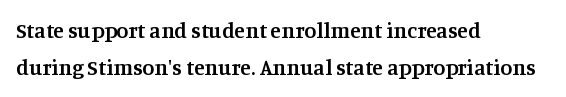
The image shows 22 px text type, upright; set left-aligned, normal line spacing (1.68x), normal letter spacing, not underlined.
